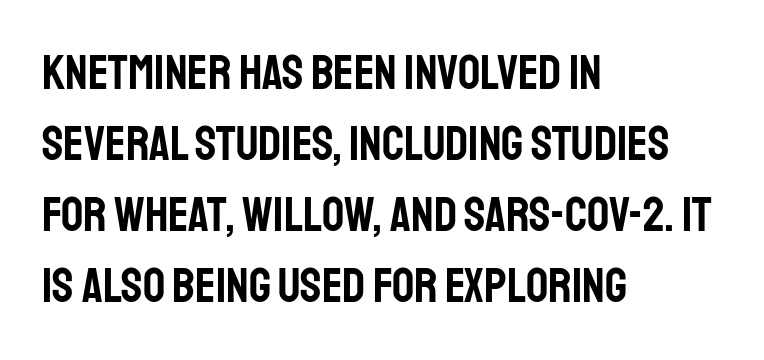
Visually the block forms a straight wall on the left and a jagged coastline on the right. Evenly set lines give the paragraph a standard silhouette. Has an underline been added? It has not. Characters remain perfectly vertical along every line. The face used here is proportionally spaced, like ordinary book or web type. Tracking here is standard; glyphs follow each other at the usual distance.
